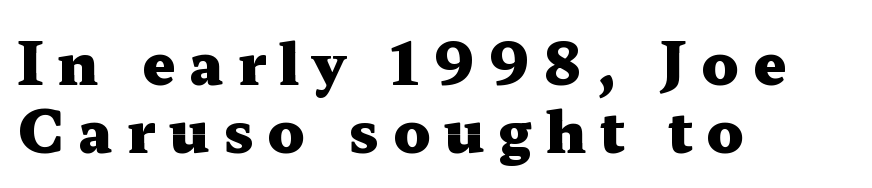
{"serif": "yes", "italic": "no", "bold": "yes", "weight": "heavy", "width": "wide", "stroke_contrast": "medium", "x_height": "medium", "monospaced": "no", "underline": "no", "align": "left", "line_spacing_ratio": 1.18, "letter_spacing": "wide", "letter_spacing_em": 0.24, "glyph_px": 58}
